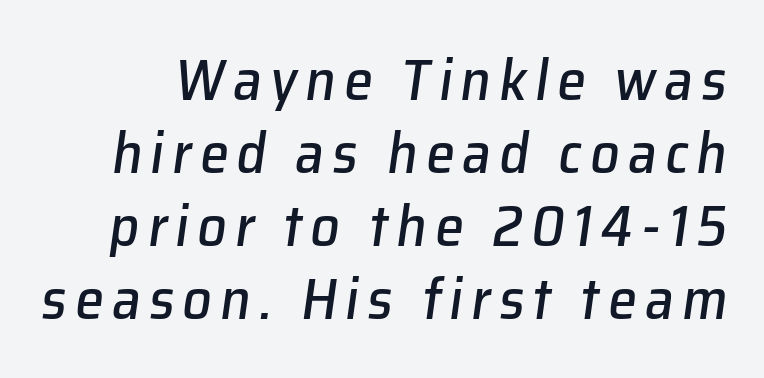
The designer left line spacing at the default. Has an underline been added? It has not. This is oblique type, the kind used for emphasis or titles. You could not count columns in this text — the font is proportionally spaced.
